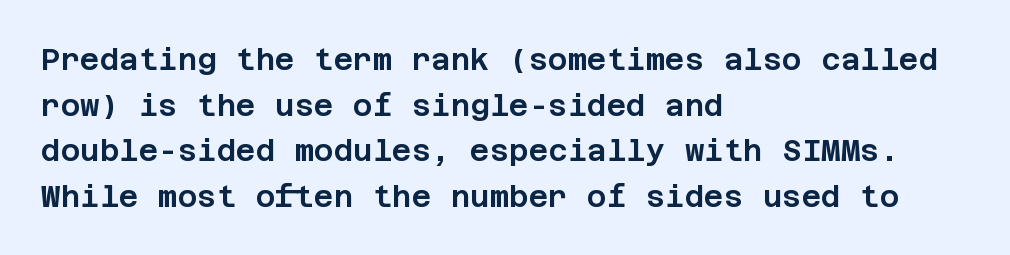
{"serif": "no", "italic": "no", "width": "normal", "stroke_contrast": "low", "x_height": "large", "underline": "no", "align": "left", "line_spacing": "normal", "line_spacing_ratio": 1.52, "letter_spacing": "normal", "letter_spacing_em": 0.0, "glyph_px": 30}
